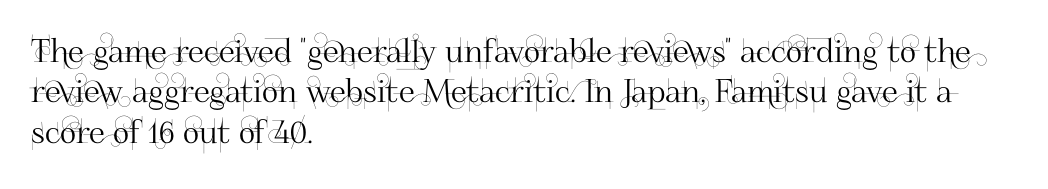
This rendering employs a face without finishing strokes, i.e., a sans-serif. The horizontal fit of the characters is conventional and even. Each letter keeps its own natural width here, so spacing adapts to shape. Rows of type keep a routine distance in the vertical direction.
